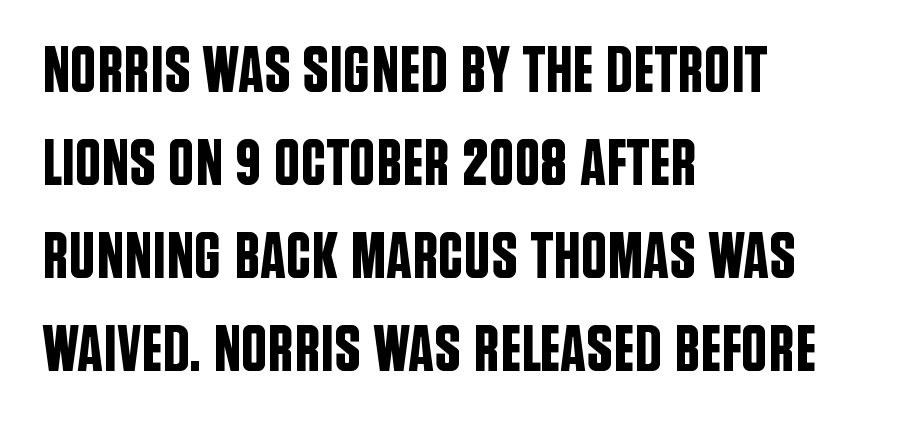
The image shows 65 px condensed sans-serif type, upright; set left-aligned, normal line spacing (1.43x), normal letter spacing, not underlined; low stroke contrast and a large x-height.
